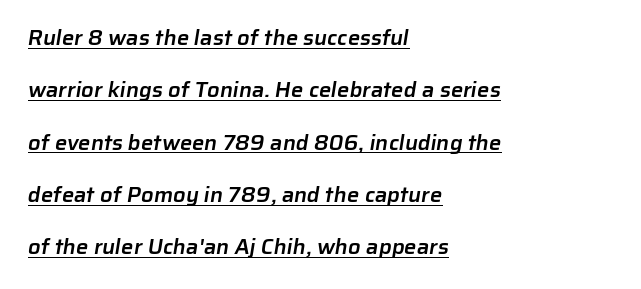
{"bold": "semi", "underline": "yes", "align": "left", "line_spacing": "loose", "line_spacing_ratio": 2.38, "letter_spacing": "normal", "letter_spacing_em": 0.0, "glyph_px": 22}
